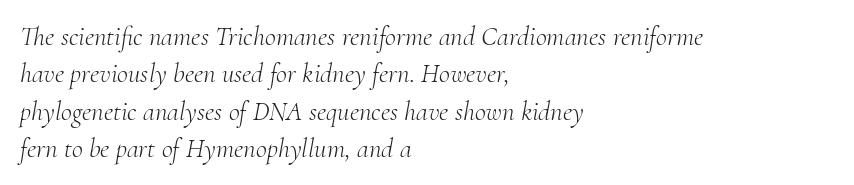
Q: Is the text bold? A: No.
Q: Is the text italic (slanted)? A: Yes, it leans right by about 10 degrees.
Q: Is the text underlined? A: No.
Q: How is the paragraph aligned? A: Left-aligned.
Q: Is the spacing between letters normal or unusually wide? A: Normal.
Q: Is the spacing between lines tight, normal or loose? A: Normal.
